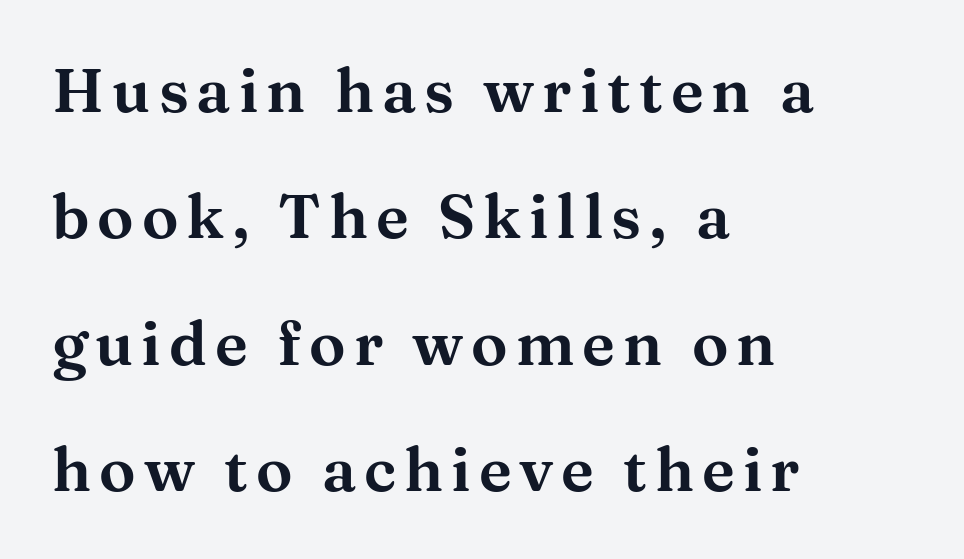
{"serif": "yes", "italic": "no", "width": "wide", "stroke_contrast": "medium", "x_height": "medium", "monospaced": "no", "underline": "no", "align": "left", "line_spacing": "loose", "line_spacing_ratio": 2.07, "glyph_px": 61}
